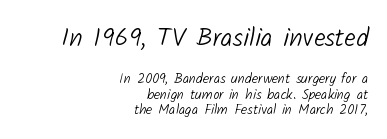
{"bold": "no", "underline": "no", "align": "right", "line_spacing": "tight", "line_spacing_ratio": 1.1, "letter_spacing": "normal", "letter_spacing_em": 0.0, "larger_block": "first", "size_ratio": 1.86, "glyph_px": 26}
